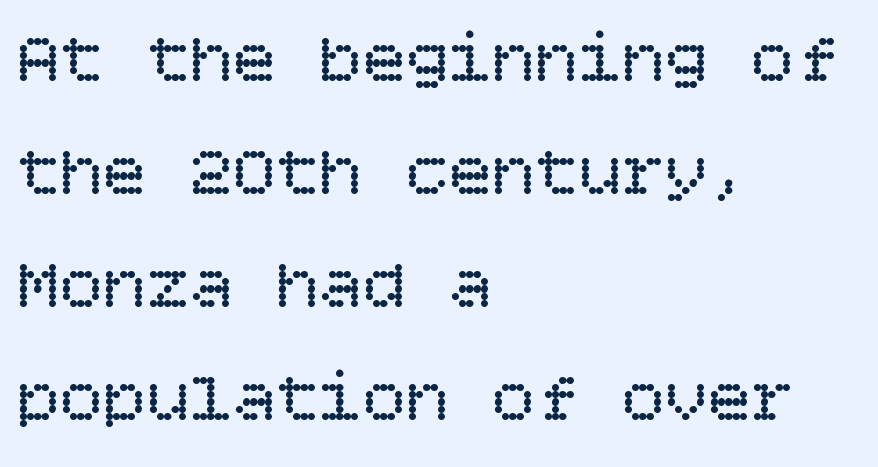
{"italic": "no", "bold": "no", "weight": "regular", "width": "normal", "stroke_contrast": "low", "x_height": "large", "underline": "no", "align": "left", "line_spacing": "normal", "line_spacing_ratio": 1.57, "letter_spacing": "normal", "letter_spacing_em": 0.0, "glyph_px": 72}
